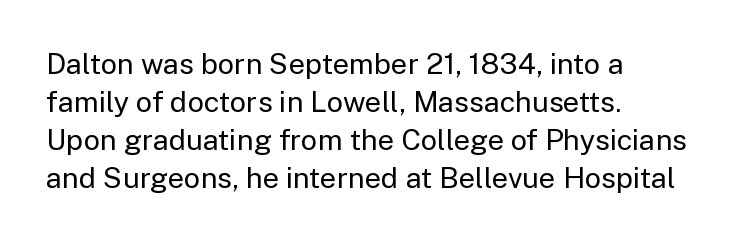
The image shows 29 px regular-weight sans-serif type, upright; set left-aligned, normal line spacing (1.31x), normal letter spacing, not underlined; low stroke contrast and a medium x-height.
